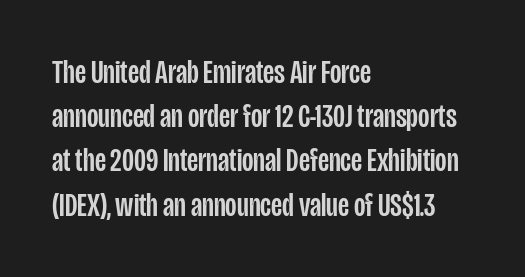
{"serif": "no", "italic": "no", "width": "condensed", "stroke_contrast": "low", "x_height": "large", "monospaced": "no", "underline": "no", "align": "left", "line_spacing": "normal", "line_spacing_ratio": 1.34, "letter_spacing": "normal", "letter_spacing_em": 0.0, "glyph_px": 33}
